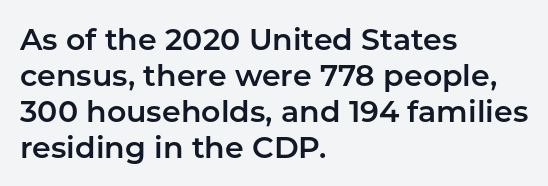
{"serif": "no", "italic": "no", "width": "normal", "stroke_contrast": "low", "x_height": "medium", "monospaced": "no", "underline": "no", "align": "left", "line_spacing_ratio": 1.2, "letter_spacing": "normal", "letter_spacing_em": 0.0, "glyph_px": 30}
